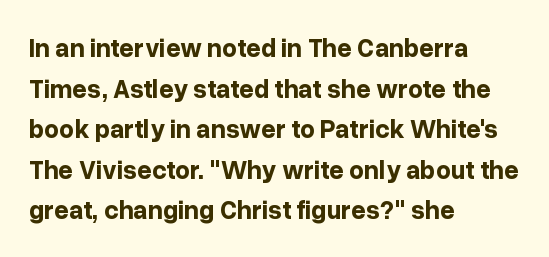
Q: Is the text bold? A: Yes.
Q: Is the text italic (slanted)? A: No, it is upright.
Q: Is the text underlined? A: No.
Q: How is the paragraph aligned? A: Left-aligned.
Q: Is the spacing between letters normal or unusually wide? A: Normal.
Q: Is the spacing between lines tight, normal or loose? A: Normal.
